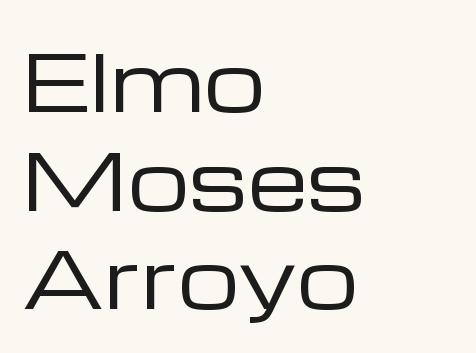
The image shows 77 px regular-weight, wide sans-serif type, upright; set left-aligned, normal line spacing (1.28x), normal letter spacing, not underlined; low stroke contrast and a medium x-height.
